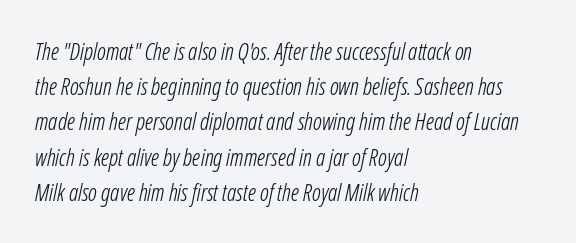
{"italic": "yes", "lean": "right", "slant_degrees": 12, "bold": "no", "underline": "no", "align": "left", "line_spacing": "normal", "line_spacing_ratio": 1.53, "letter_spacing": "normal", "letter_spacing_em": 0.0, "glyph_px": 23}
